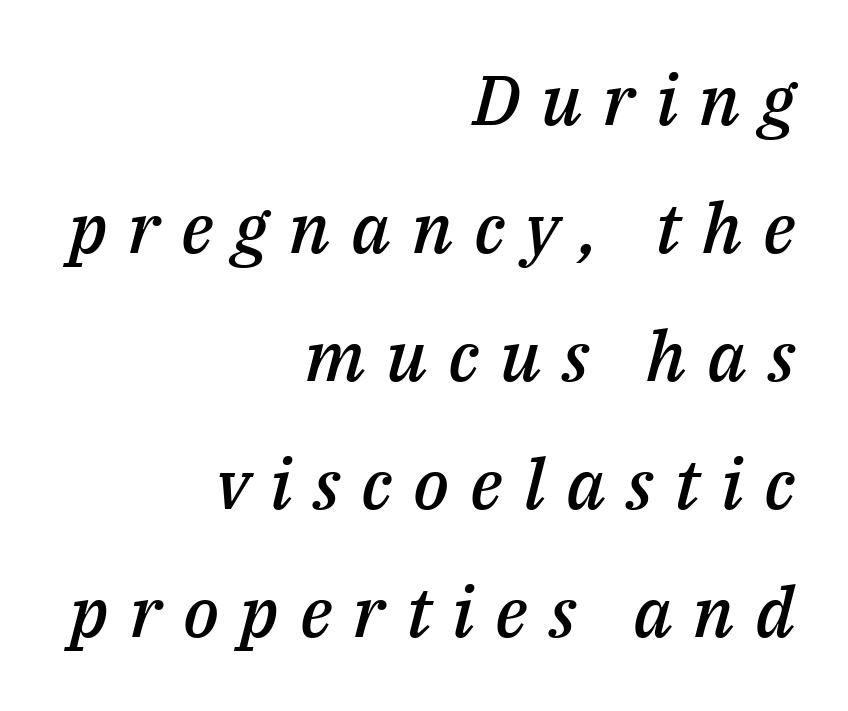
{"italic": "yes", "lean": "right", "slant_degrees": 14, "bold": "semi", "weight": "semibold", "width": "normal", "stroke_contrast": "medium", "x_height": "medium", "monospaced": "no", "underline": "no", "align": "right", "line_spacing_ratio": 1.83, "letter_spacing": "wide", "letter_spacing_em": 0.3, "glyph_px": 70}
